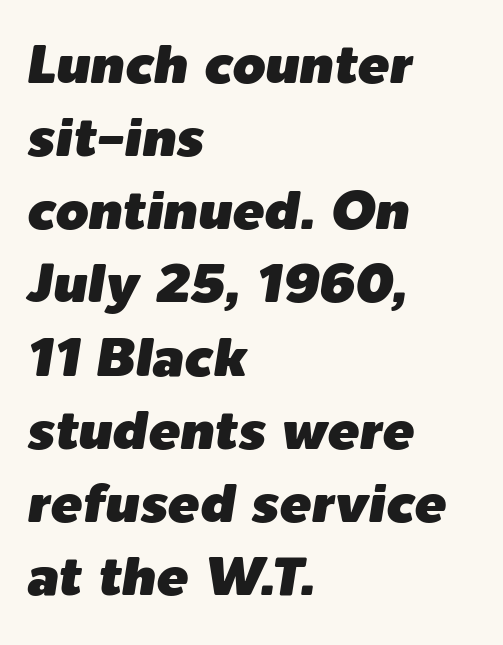
Q: Is the text italic (slanted)? A: Yes, it leans right by about 9 degrees.
Q: Is the text underlined? A: No.
Q: How is the paragraph aligned? A: Left-aligned.
Q: Is the spacing between letters normal or unusually wide? A: Normal.
Q: Is the spacing between lines tight, normal or loose? A: Normal.
Q: Width (condensed, normal, or wide)? A: Normal.
Q: Stroke contrast? A: Low.
Q: x-height? A: Medium.
Q: Monospaced? A: No.
